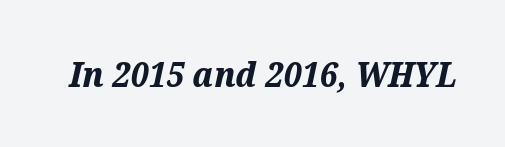
Q: Is the text bold? A: Yes.
Q: Is the text italic (slanted)? A: Yes, it leans right by about 12 degrees.
Q: Is the text underlined? A: No.
Q: Is the spacing between letters normal or unusually wide? A: Normal.
Q: Width (condensed, normal, or wide)? A: Normal.
Q: Stroke contrast? A: Medium.
Q: x-height? A: Medium.
Q: Monospaced? A: No.
